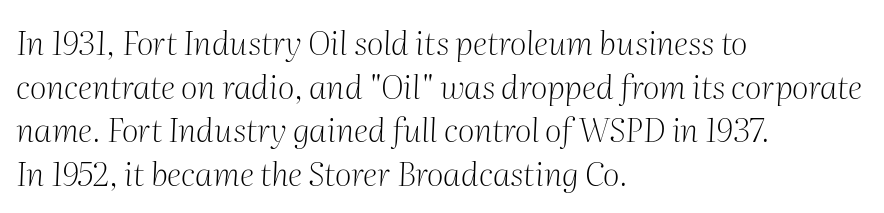
Q: Is the text bold? A: No.
Q: Is the text italic (slanted)? A: Yes, it leans right by about 2 degrees.
Q: Is the typeface a serif or a sans-serif typeface? A: Serif.
Q: Is the text underlined? A: No.
Q: How is the paragraph aligned? A: Left-aligned.
Q: Is the spacing between letters normal or unusually wide? A: Normal.
Q: Is the spacing between lines tight, normal or loose? A: Normal.
Q: Width (condensed, normal, or wide)? A: Normal.
Q: Stroke contrast? A: Medium.
Q: x-height? A: Medium.
Q: Monospaced? A: No.
